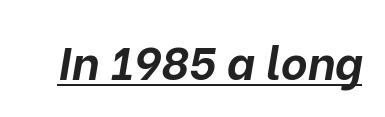
{"italic": "yes", "lean": "right", "slant_degrees": 10, "bold": "yes", "weight": "bold", "width": "normal", "stroke_contrast": "low", "x_height": "medium", "monospaced": "no", "underline": "yes", "letter_spacing": "normal", "letter_spacing_em": 0.0, "glyph_px": 46}
